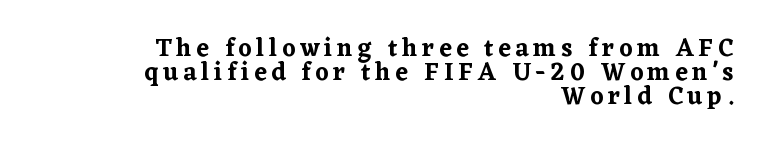
Q: Is the text italic (slanted)? A: No, it is upright.
Q: Is the text underlined? A: No.
Q: How is the paragraph aligned? A: Right-aligned.
Q: Is the spacing between lines tight, normal or loose? A: Tight.
